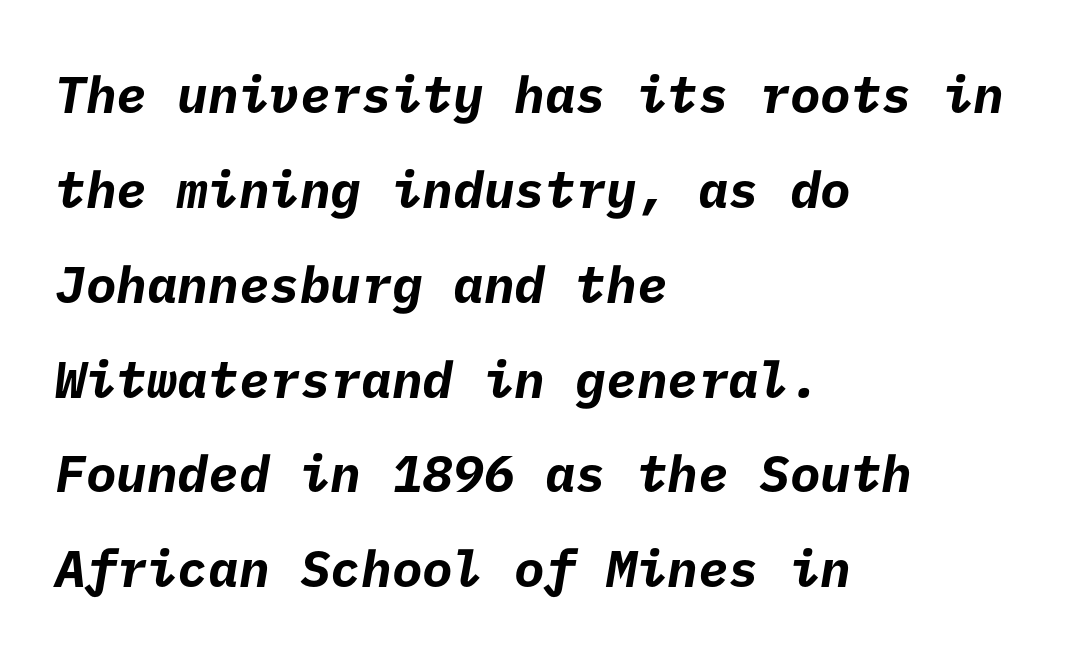
The image shows 51 px bold sans-serif type; set left-aligned, line spacing 1.86x, normal letter spacing, not underlined; low stroke contrast and a medium x-height.
